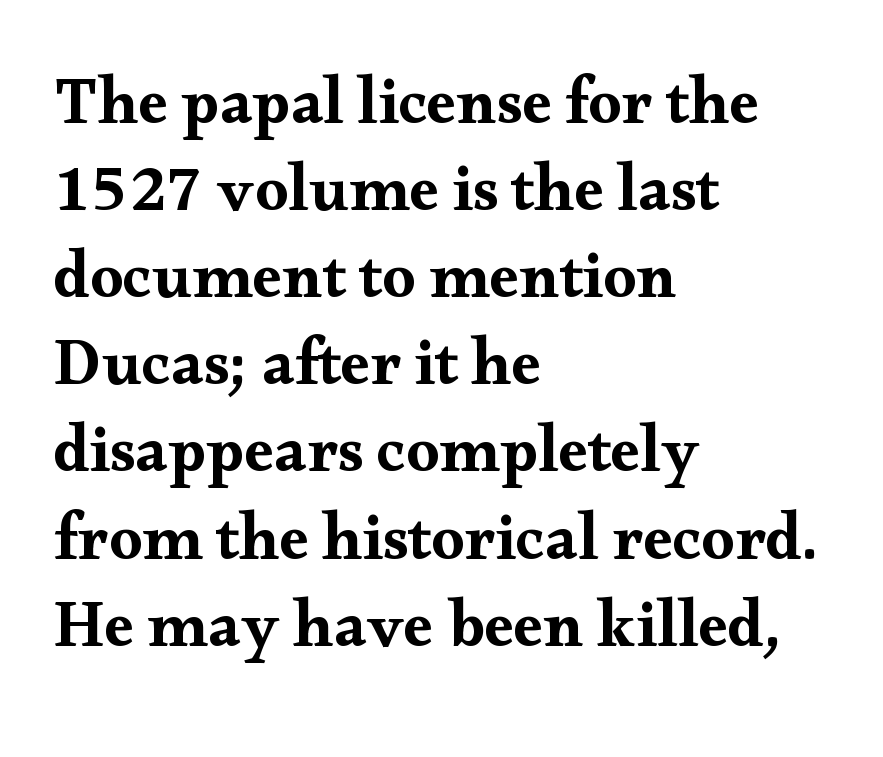
A bare baseline throughout the passage. The letters stand upright; this is a roman face. Note the varied advance widths — an 'i' is clearly narrower than an 'm'. Horizontally, the lines are justified to the leading edge only. A typesetter would call this leading conventional body-copy spacing.
